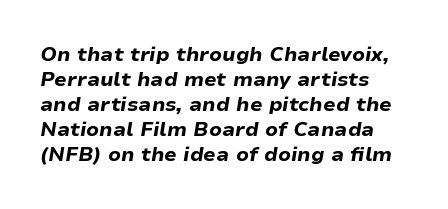
Decoration check: the copy has no underline. Notice how descenders clear the ascenders below comfortably — that's standard leading. Every row of glyphs begins at an identical x-position on the left. If you drew a line through each stem, it would be angled. The tracking reads as untouched default to a designer's eye.
